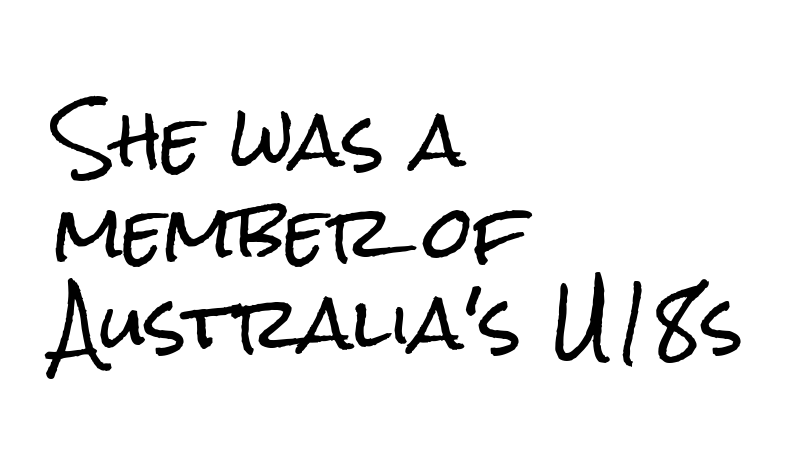
Each row of text sits above clean, open space. Notice how the passage keeps a crisp vertical edge on the left only. When letters stand straight like this, we call the style roman or upright. The type family on display is of the sans-serif kind. Standard letterfit; no display-style spreading of the glyphs.
